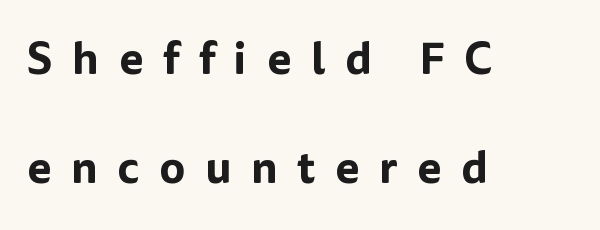
{"serif": "no", "italic": "no", "width": "normal", "stroke_contrast": "low", "x_height": "medium", "monospaced": "no", "underline": "no", "align": "left", "line_spacing": "loose", "line_spacing_ratio": 2.43, "letter_spacing": "wide", "letter_spacing_em": 0.43, "glyph_px": 45}
